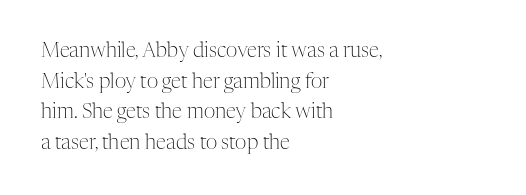
If you drew a line through each stem, it would be perfectly vertical. Students, observe: this is what conventionally led text looks like. Alignment: flush left. Decoration check: the copy has no underline.
